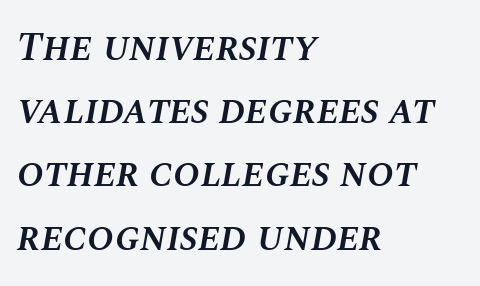
{"italic": "yes", "lean": "right", "slant_degrees": 10, "bold": "semi", "weight": "semibold", "width": "normal", "stroke_contrast": "medium", "x_height": "large", "monospaced": "no", "underline": "no", "align": "left", "line_spacing": "normal", "line_spacing_ratio": 1.58, "letter_spacing": "normal", "letter_spacing_em": 0.0, "glyph_px": 40}
